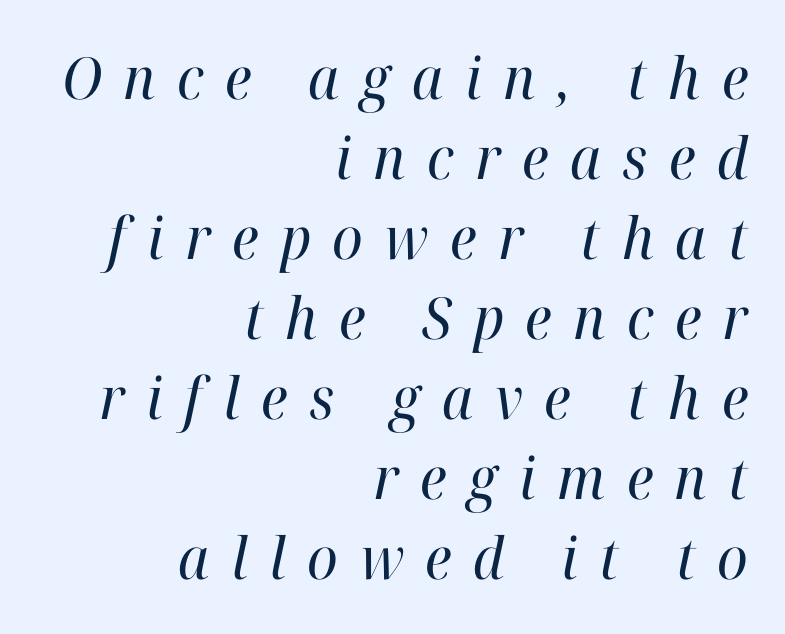
The image shows 58 px regular-weight serif type, italic (leaning right); set right-aligned, normal line spacing (1.38x), unusually wide letter spacing (+0.37 em), not underlined; high stroke contrast and a medium x-height.
